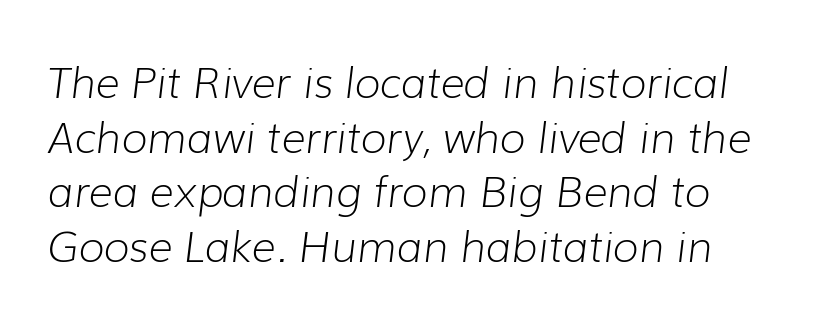
The image shows 42 px light type, italic (leaning right); set normal line spacing (1.3x), normal letter spacing, not underlined; low stroke contrast and a medium x-height.
